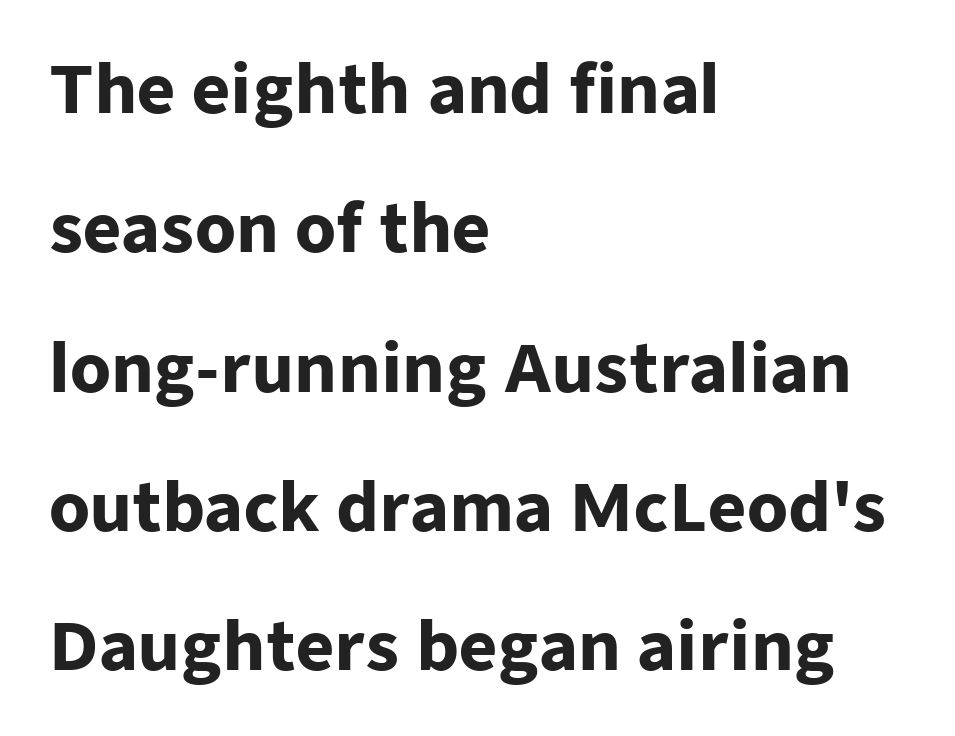
{"serif": "no", "italic": "no", "bold": "yes", "weight": "heavy", "width": "normal", "stroke_contrast": "low", "x_height": "medium", "monospaced": "no", "underline": "no", "align": "left", "line_spacing": "loose", "line_spacing_ratio": 2.11, "letter_spacing": "normal", "letter_spacing_em": 0.0, "glyph_px": 66}
